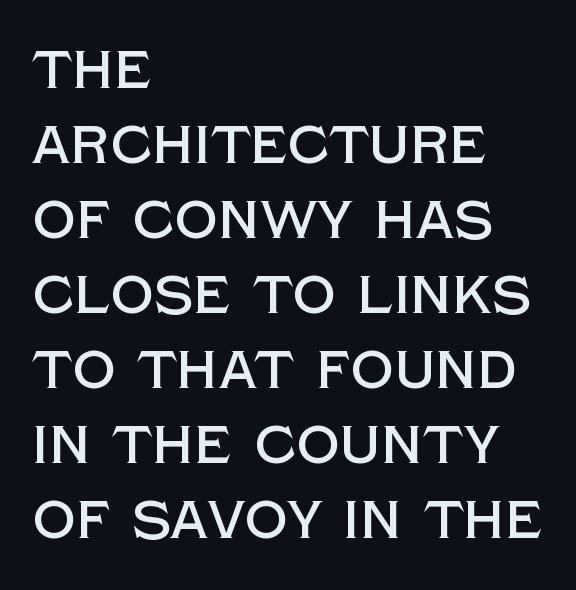
Observe the ordinary spacing: letters are neighbours, not strangers. Layout note: lines flush left. Any mark beneath the type? The region is blank. Varying glyph widths throughout — classic text-font behaviour. The space between consecutive lines is moderate.
